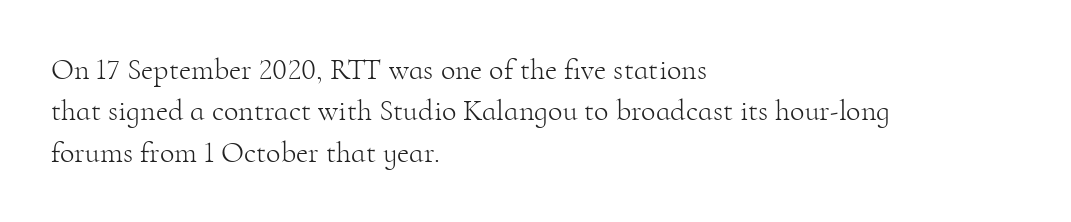
Q: Is the text bold? A: No.
Q: Is the text italic (slanted)? A: No, it is upright.
Q: Is the typeface a serif or a sans-serif typeface? A: Serif.
Q: Is the text underlined? A: No.
Q: How is the paragraph aligned? A: Left-aligned.
Q: Is the spacing between letters normal or unusually wide? A: Normal.
Q: Is the spacing between lines tight, normal or loose? A: Normal.
Q: Width (condensed, normal, or wide)? A: Normal.
Q: Stroke contrast? A: High.
Q: x-height? A: Small.
Q: Monospaced? A: No.
